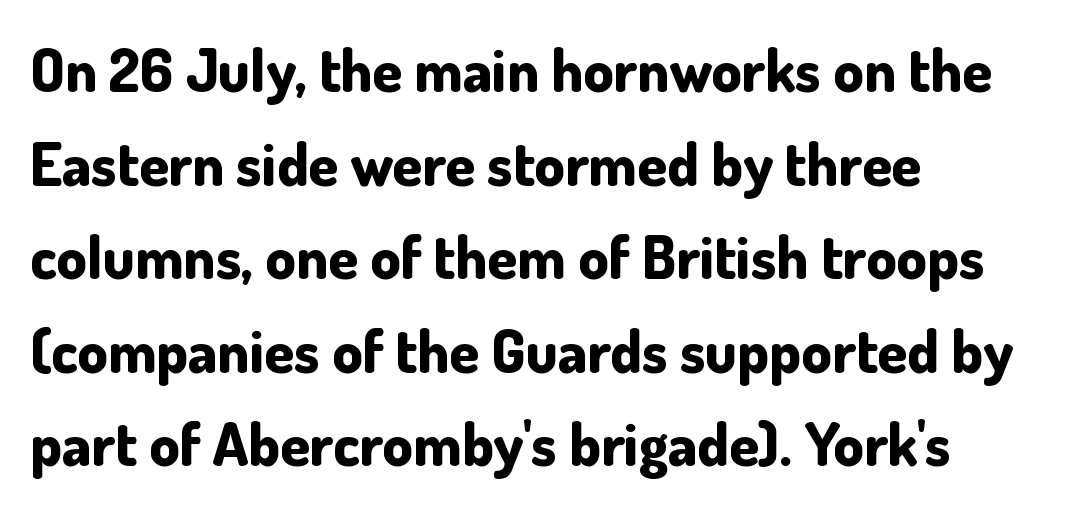
Q: Is the text bold? A: Yes.
Q: Is the text italic (slanted)? A: No, it is upright.
Q: Is the typeface a serif or a sans-serif typeface? A: Sans-serif.
Q: Is the text underlined? A: No.
Q: How is the paragraph aligned? A: Left-aligned.
Q: Is the spacing between letters normal or unusually wide? A: Normal.
Q: Is the spacing between lines tight, normal or loose? A: Normal.
Q: Width (condensed, normal, or wide)? A: Normal.
Q: Stroke contrast? A: Low.
Q: x-height? A: Small.
Q: Monospaced? A: No.
